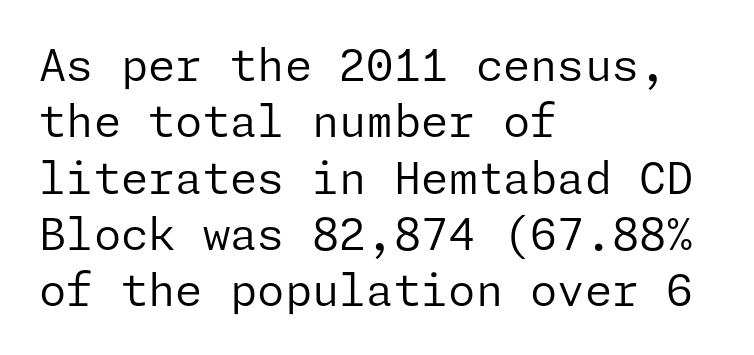
The image shows 44 px regular-weight sans-serif type, upright; set left-aligned, normal line spacing (1.28x), normal letter spacing, not underlined; low stroke contrast and a medium x-height.
